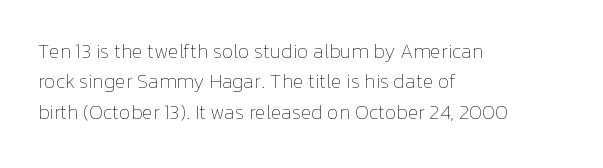
{"italic": "no", "bold": "no", "underline": "no", "align": "left", "line_spacing": "normal", "line_spacing_ratio": 1.52, "letter_spacing": "normal", "letter_spacing_em": 0.0, "glyph_px": 20}
